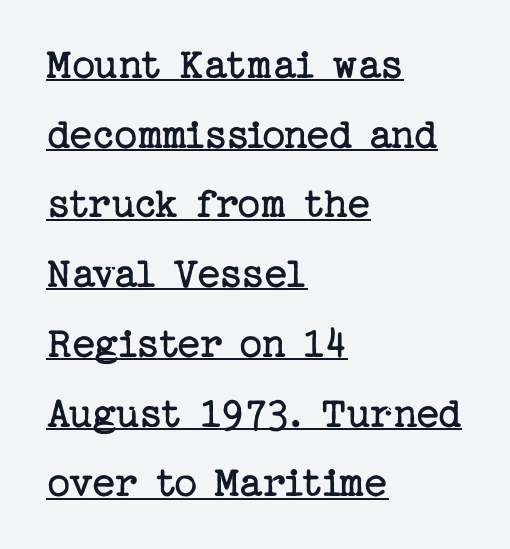
{"serif": "yes", "italic": "no", "bold": "no", "weight": "regular", "width": "normal", "stroke_contrast": "low", "x_height": "medium", "underline": "yes", "align": "left", "line_spacing": "normal", "line_spacing_ratio": 1.55, "letter_spacing": "normal", "letter_spacing_em": 0.0, "glyph_px": 45}
